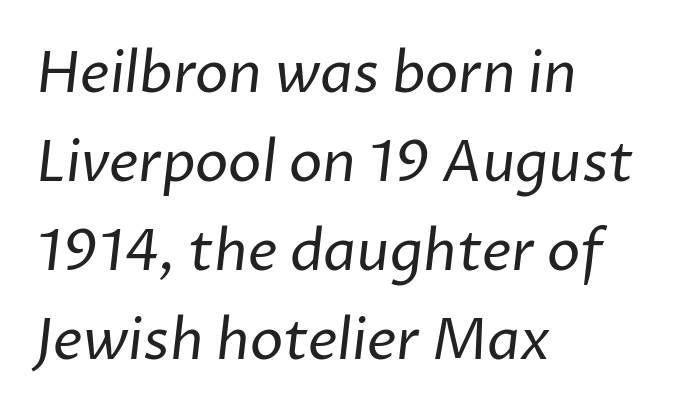
{"serif": "no", "bold": "no", "weight": "regular", "width": "normal", "stroke_contrast": "low", "x_height": "medium", "monospaced": "no", "underline": "no", "align": "left", "line_spacing": "normal", "line_spacing_ratio": 1.59, "letter_spacing": "normal", "letter_spacing_em": 0.0, "glyph_px": 56}
